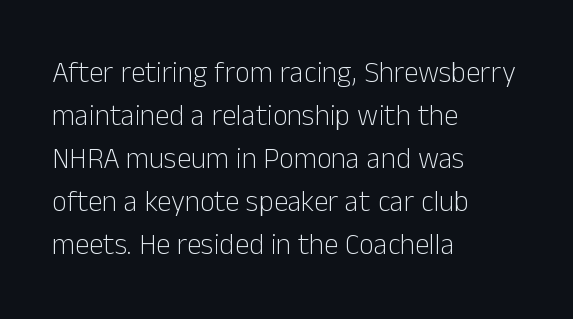
{"serif": "no", "italic": "no", "bold": "no", "weight": "light", "width": "normal", "stroke_contrast": "low", "x_height": "medium", "monospaced": "no", "underline": "no", "align": "left", "line_spacing": "normal", "line_spacing_ratio": 1.48, "letter_spacing": "normal", "letter_spacing_em": 0.0, "glyph_px": 29}
